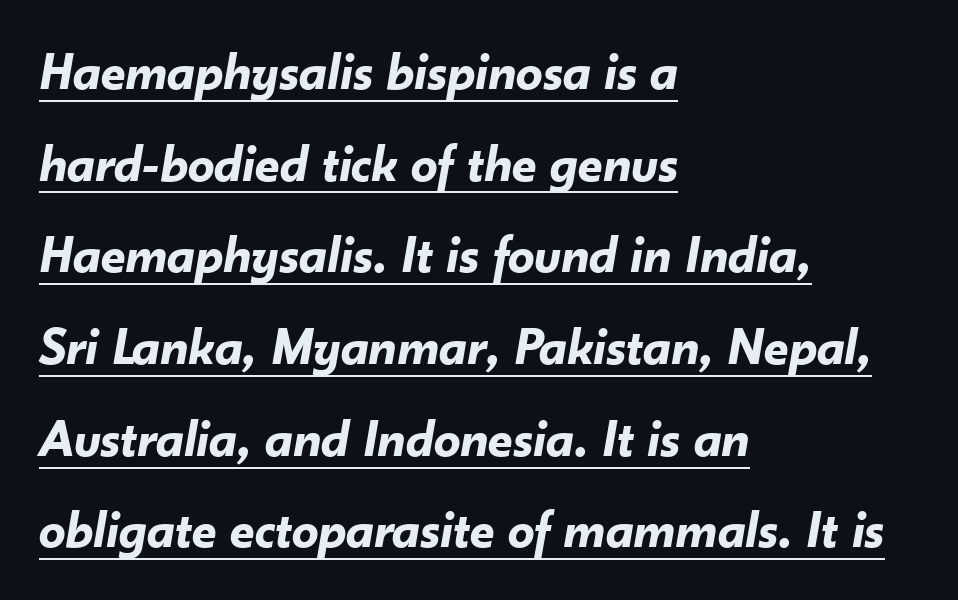
The image shows 53 px bold type, italic (leaning right); set left-aligned, line spacing 1.73x, normal letter spacing, underlined; low stroke contrast and a small x-height.
